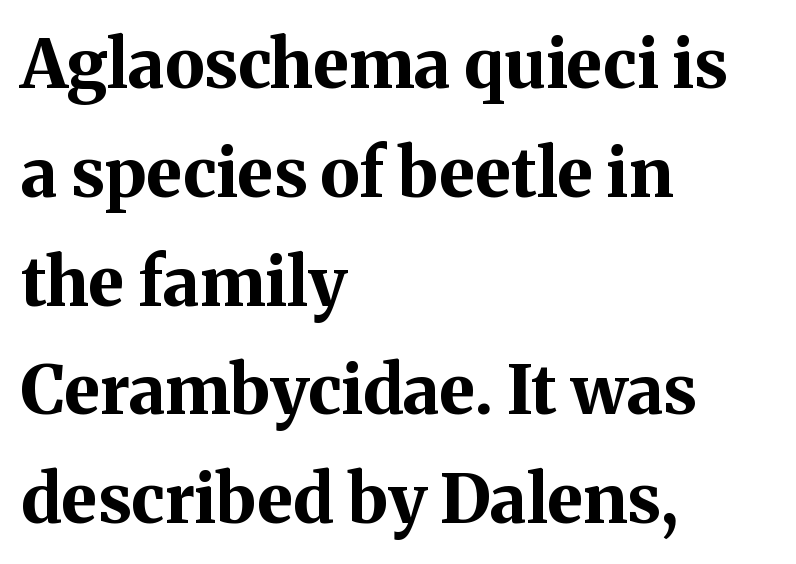
Q: Is the text bold? A: Yes.
Q: Is the text italic (slanted)? A: No, it is upright.
Q: Is the typeface a serif or a sans-serif typeface? A: Serif.
Q: Is the text underlined? A: No.
Q: How is the paragraph aligned? A: Left-aligned.
Q: Is the spacing between letters normal or unusually wide? A: Normal.
Q: Is the spacing between lines tight, normal or loose? A: Normal.
Q: Width (condensed, normal, or wide)? A: Normal.
Q: Stroke contrast? A: Medium.
Q: x-height? A: Medium.
Q: Monospaced? A: No.
